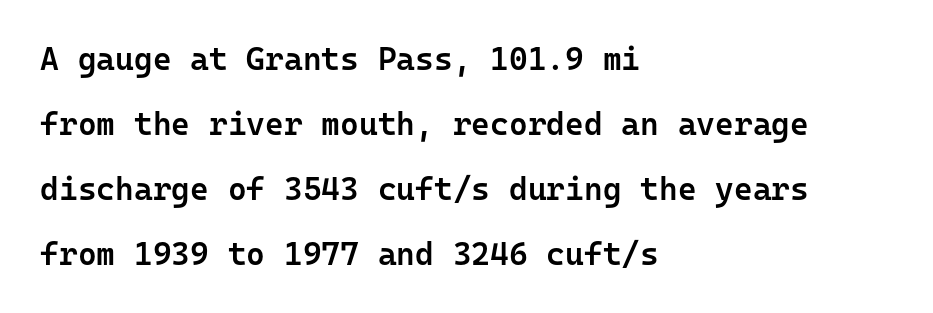
Q: Is the text bold? A: Semi-bold.
Q: Is the text italic (slanted)? A: No, it is upright.
Q: Is the typeface a serif or a sans-serif typeface? A: Sans-serif.
Q: Is the text underlined? A: No.
Q: How is the paragraph aligned? A: Left-aligned.
Q: Is the spacing between letters normal or unusually wide? A: Normal.
Q: Is the spacing between lines tight, normal or loose? A: Loose.
Q: Width (condensed, normal, or wide)? A: Normal.
Q: Stroke contrast? A: Low.
Q: x-height? A: Medium.
Q: Monospaced? A: Yes.
